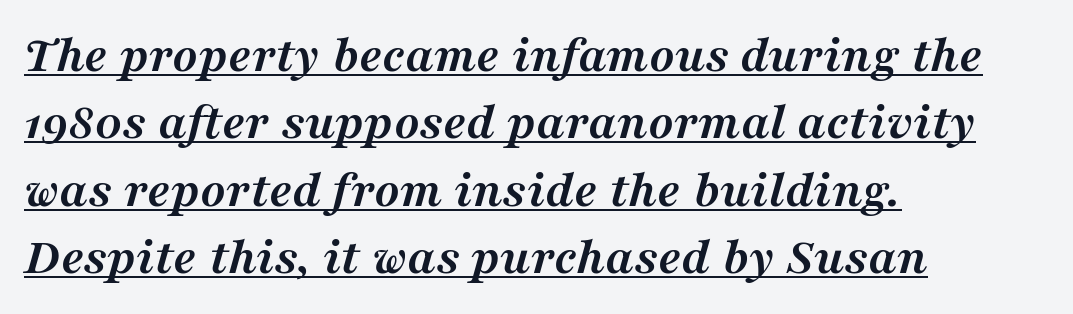
The axis of the letterforms is tilted away from vertical. In terms of letterform style, serifs are clearly present. Weight check: bold — yes, fully. The passage shown stacks its lines at a standard gap. Line starts are locked; line ends wander.
